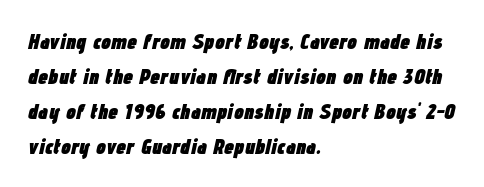
The image shows 22 px bold type, italic (leaning right); set left-aligned, normal line spacing (1.59x), normal letter spacing, not underlined.
